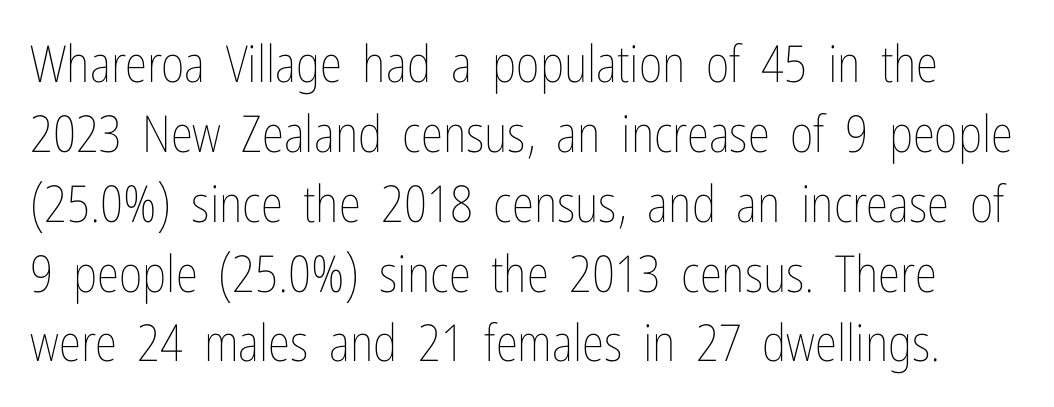
Q: Is the text bold? A: No.
Q: Is the text italic (slanted)? A: No, it is upright.
Q: Is the text underlined? A: No.
Q: Is the spacing between letters normal or unusually wide? A: Normal.
Q: Is the spacing between lines tight, normal or loose? A: Normal.
Q: Width (condensed, normal, or wide)? A: Condensed.
Q: Stroke contrast? A: Low.
Q: x-height? A: Medium.
Q: Monospaced? A: No.
